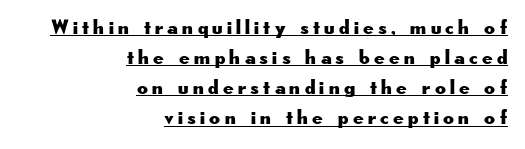
In designer terms, the underline attribute is active on this setting. The axis of the letterforms is exactly vertical. Line spacing here is normal. Look at the tracking — it's clearly loosened, letters drifting apart. The compositor pushed each line to the right boundary.
